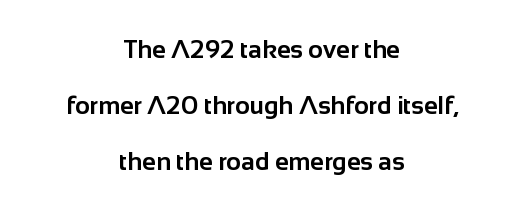
Q: Is the text bold? A: Yes.
Q: Is the text italic (slanted)? A: No, it is upright.
Q: Is the text underlined? A: No.
Q: How is the paragraph aligned? A: Centered.
Q: Is the spacing between letters normal or unusually wide? A: Normal.
Q: Is the spacing between lines tight, normal or loose? A: Loose.
